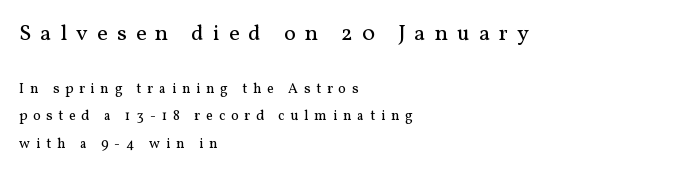
The image shows 22 px text type, upright; set left-aligned, loose line spacing (1.94x), unusually wide letter spacing (+0.42 em), not underlined; the first (top) block is 1.57x larger.
